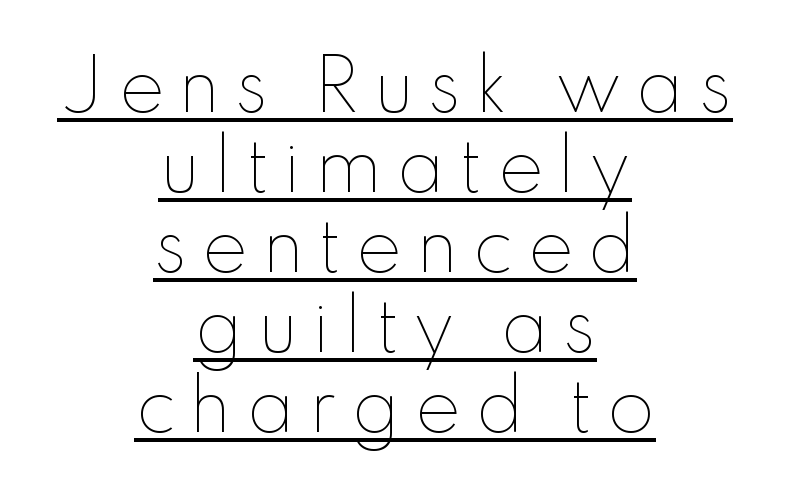
The letters stand upright; this is a roman face. These lines have a slow, spaced-out rhythm from letter to letter. Weight: regular or lighter. Is this a fixed-width face? No — the glyphs have proportional, varying widths. Notice how a bar underscores the lettering throughout. Neither beginnings nor endings align; midpoints do.
